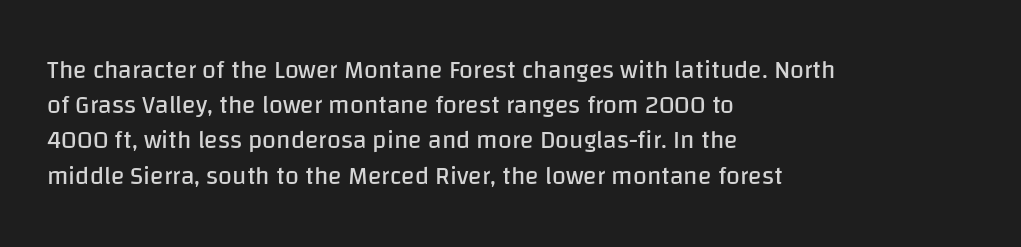
The image shows 25 px text type, upright; set left-aligned, normal line spacing (1.41x), normal letter spacing, not underlined.
